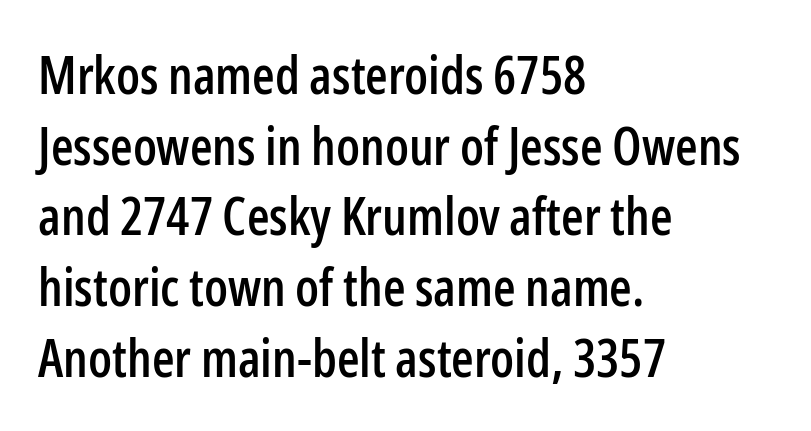
{"serif": "no", "italic": "no", "width": "condensed", "stroke_contrast": "low", "x_height": "medium", "monospaced": "no", "underline": "no", "align": "left", "line_spacing": "normal", "line_spacing_ratio": 1.36, "letter_spacing": "normal", "letter_spacing_em": 0.0, "glyph_px": 52}
